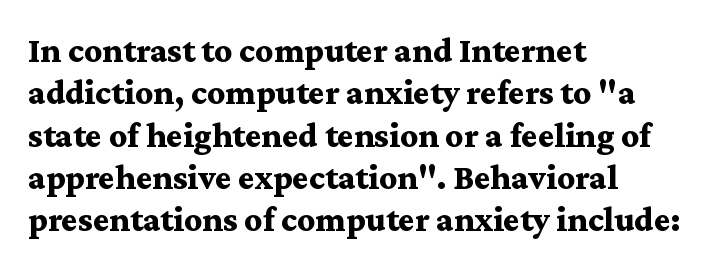
The image shows 35 px bold, wide serif type, upright; set left-aligned, line spacing 1.21x, normal letter spacing, not underlined; medium stroke contrast and a medium x-height.
